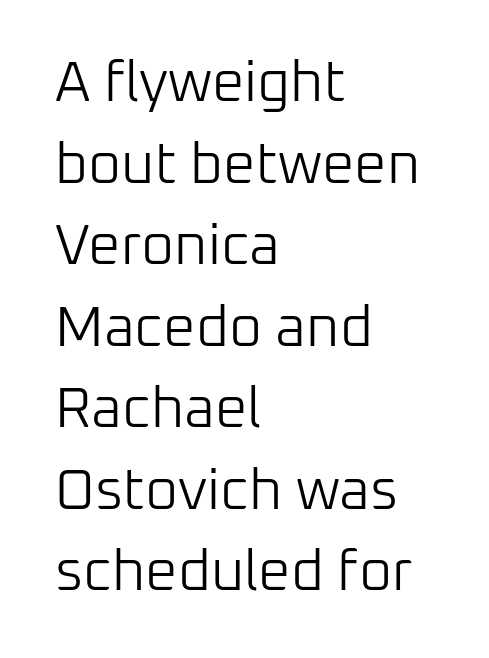
A typesetter would call this leading conventional body-copy spacing. Horizontally, the lines are justified to the leading edge only. The passage shown has conventional tracking throughout. Is this a fixed-width face? No — the glyphs have proportional, varying widths.
